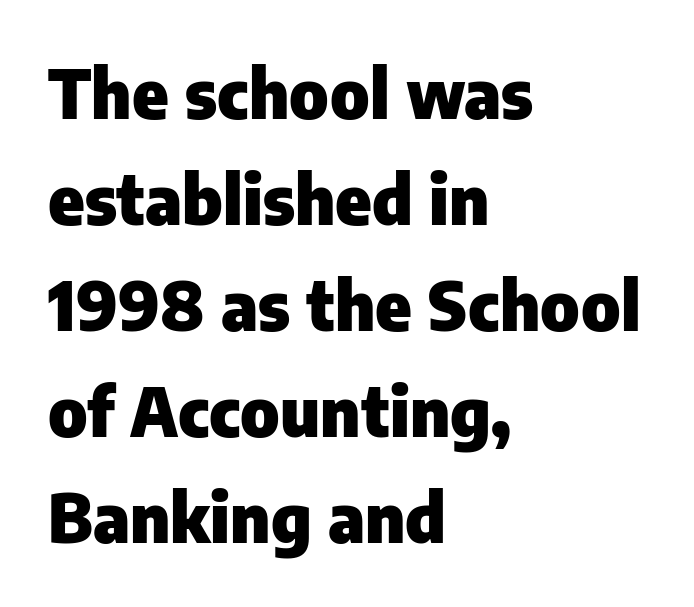
Q: Is the text bold? A: Yes.
Q: Is the text italic (slanted)? A: No, it is upright.
Q: Is the typeface a serif or a sans-serif typeface? A: Sans-serif.
Q: Is the text underlined? A: No.
Q: How is the paragraph aligned? A: Left-aligned.
Q: Is the spacing between letters normal or unusually wide? A: Normal.
Q: Is the spacing between lines tight, normal or loose? A: Normal.
Q: Width (condensed, normal, or wide)? A: Normal.
Q: Stroke contrast? A: Low.
Q: x-height? A: Medium.
Q: Monospaced? A: No.
